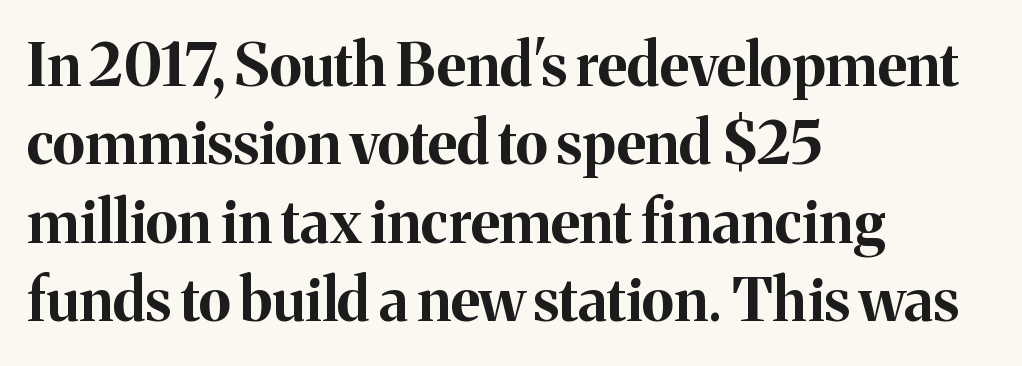
{"serif": "yes", "italic": "no", "bold": "yes", "weight": "bold", "width": "normal", "stroke_contrast": "medium", "x_height": "medium", "monospaced": "no", "underline": "no", "align": "left", "line_spacing": "normal", "line_spacing_ratio": 1.33, "letter_spacing": "normal", "letter_spacing_em": 0.0, "glyph_px": 59}
